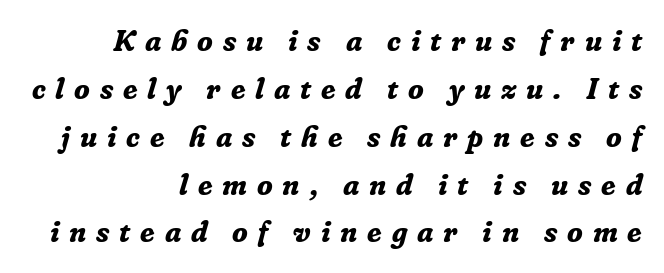
Summary of vertical rhythm: regular, with standard interline spacing. Is this a sans? No — the strokes have serifs. Would a proofreader flag this as italicized? Yes. Emphasis by weight is at full strength: bold. The rendering inserts visible extra space after every character.
